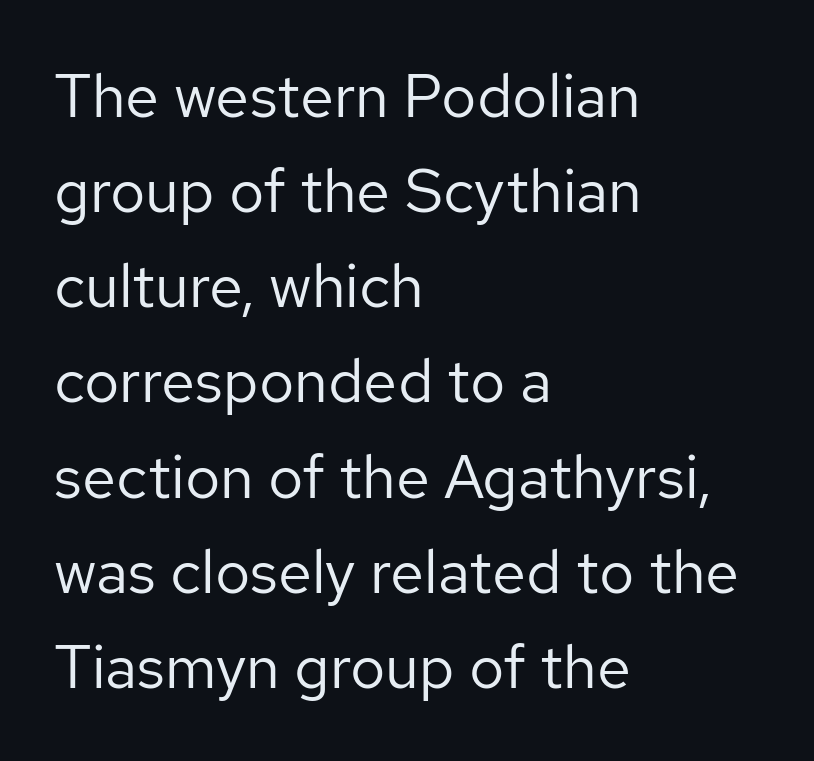
Weight: in the light-to-regular range. Only glyphs here, with clear space below each row. These lines keep a tight, regular rhythm from letter to letter. Each line starts at the same left margin while the right side varies. Here the designer chose a conventional face with non-uniform glyph widths.
